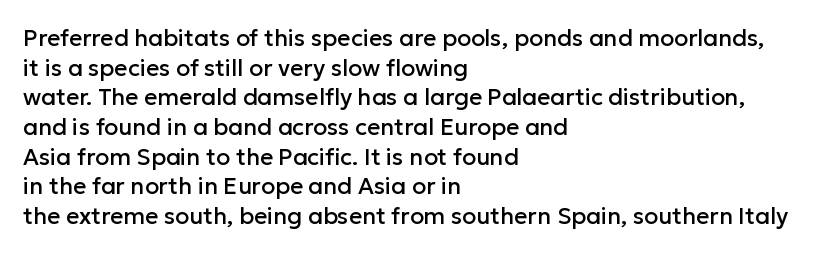
{"italic": "no", "underline": "no", "align": "left", "line_spacing": "normal", "line_spacing_ratio": 1.29, "letter_spacing": "normal", "letter_spacing_em": 0.0, "glyph_px": 23}
